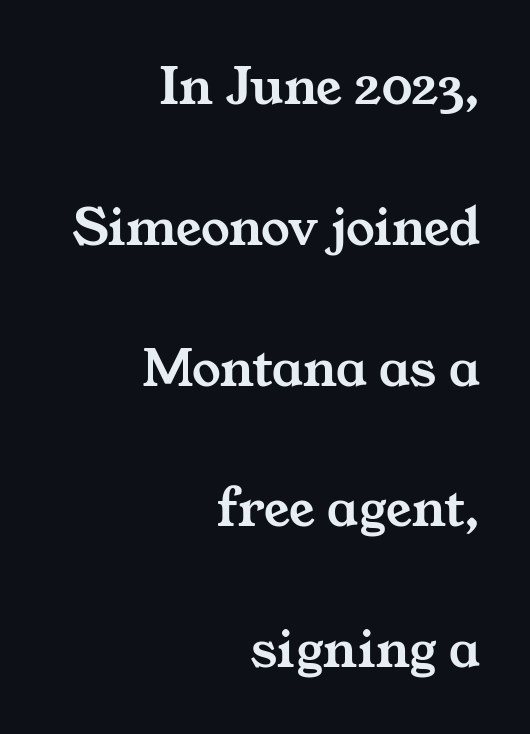
The zone under the glyphs is completely vacant. The face used here is proportionally spaced, like ordinary book or web type. What's the leading like? Stretched, with rows far apart. This rendering uses right alignment, leaving the left contour irregular.
